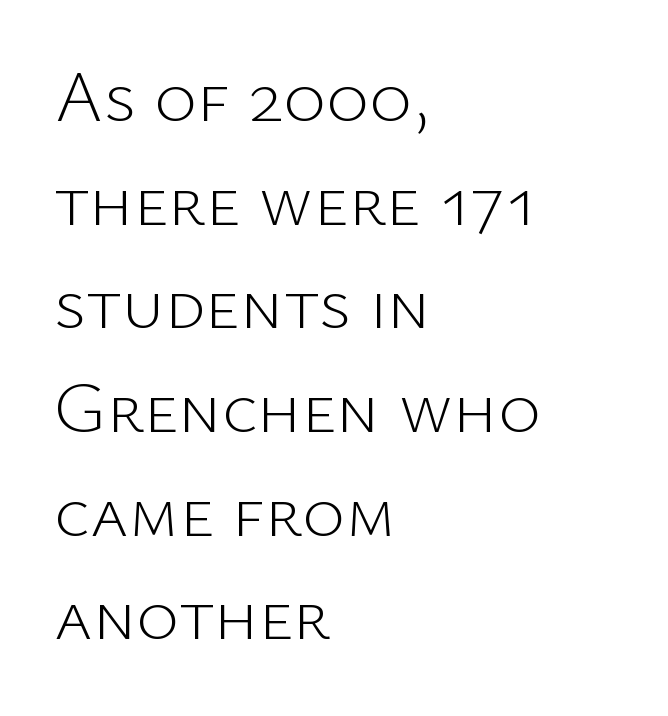
{"serif": "no", "italic": "no", "bold": "no", "weight": "light", "width": "normal", "stroke_contrast": "low", "x_height": "medium", "monospaced": "no", "underline": "no", "align": "left", "line_spacing": "normal", "line_spacing_ratio": 1.42, "letter_spacing": "normal", "letter_spacing_em": 0.0, "glyph_px": 73}
